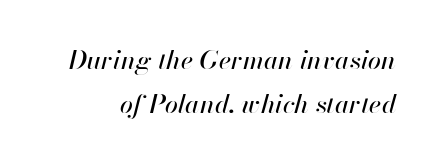
Regular leading. The zone under the glyphs is completely vacant. Compared with typical body copy, the letter spacing here is the same. The glyphs look as if they've been sheared to an angle.
